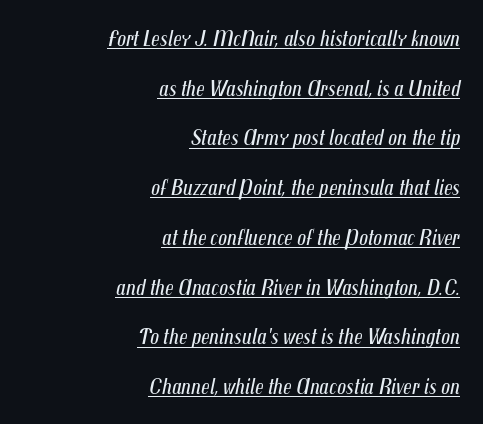
Q: Is the text bold? A: No.
Q: Is the text italic (slanted)? A: Yes, it leans right by about 12 degrees.
Q: Is the text underlined? A: Yes.
Q: How is the paragraph aligned? A: Right-aligned.
Q: Is the spacing between letters normal or unusually wide? A: Normal.
Q: Is the spacing between lines tight, normal or loose? A: Loose.
